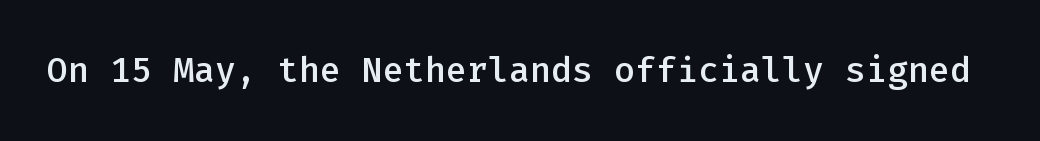
{"serif": "no", "italic": "no", "bold": "semi", "weight": "semibold", "width": "normal", "stroke_contrast": "low", "x_height": "medium", "monospaced": "yes", "underline": "no", "letter_spacing": "normal", "letter_spacing_em": 0.0, "glyph_px": 35}
